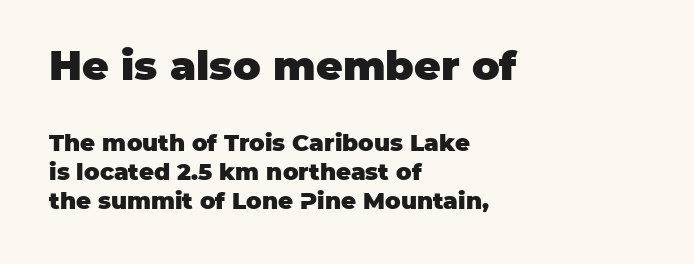
The image shows 41 px heavy sans-serif type, upright; set left-aligned, normal line spacing (1.26x), normal letter spacing, not underlined; the first (top) block is 1.78x larger; low stroke contrast and a large x-height.
